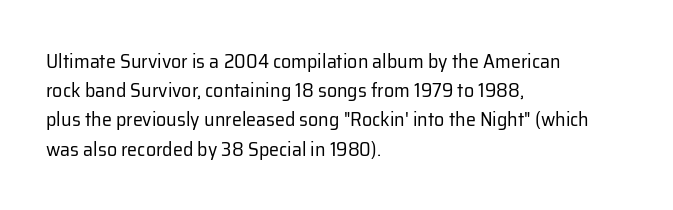
{"italic": "no", "bold": "no", "underline": "no", "align": "left", "line_spacing": "normal", "line_spacing_ratio": 1.46, "letter_spacing": "normal", "letter_spacing_em": 0.0, "glyph_px": 20}
